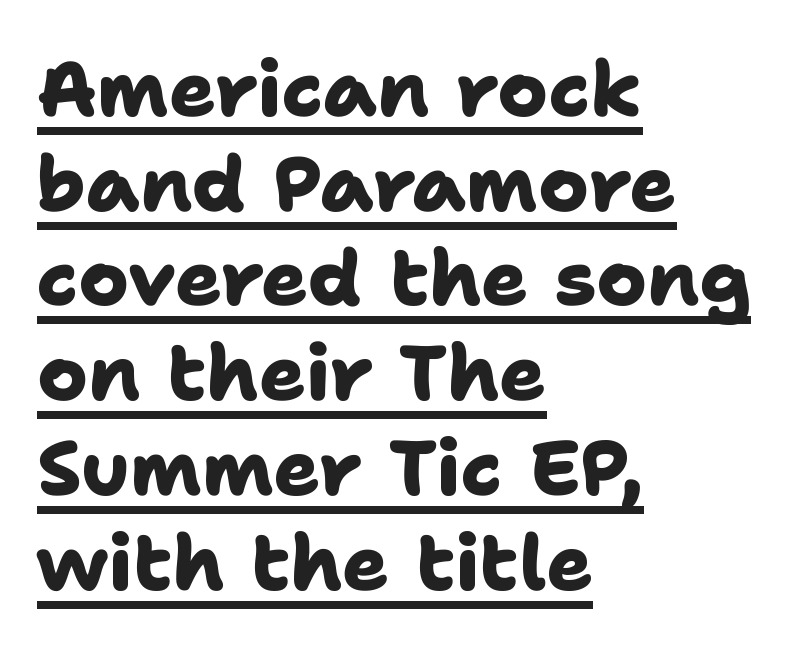
Q: Is the text bold? A: Yes.
Q: Is the typeface a serif or a sans-serif typeface? A: Sans-serif.
Q: Is the text underlined? A: Yes.
Q: How is the paragraph aligned? A: Left-aligned.
Q: Is the spacing between letters normal or unusually wide? A: Normal.
Q: Width (condensed, normal, or wide)? A: Normal.
Q: Stroke contrast? A: Low.
Q: x-height? A: Medium.
Q: Monospaced? A: No.
